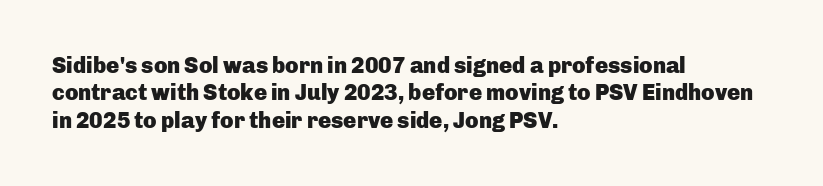
Q: Is the text bold? A: Yes.
Q: Is the text italic (slanted)? A: No, it is upright.
Q: Is the text underlined? A: No.
Q: How is the paragraph aligned? A: Left-aligned.
Q: Is the spacing between letters normal or unusually wide? A: Normal.
Q: Is the spacing between lines tight, normal or loose? A: Normal.
